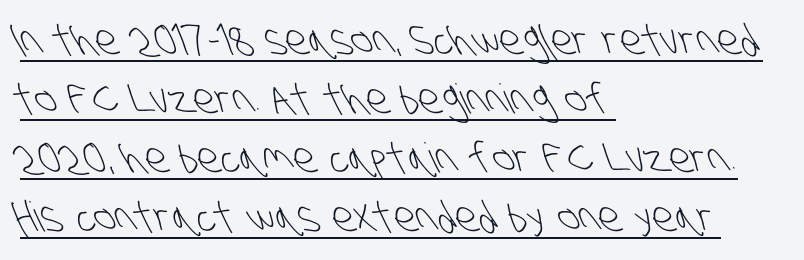
{"serif": "no", "bold": "no", "weight": "light", "width": "condensed", "stroke_contrast": "low", "x_height": "large", "monospaced": "no", "underline": "yes", "align": "left", "line_spacing": "normal", "line_spacing_ratio": 1.44, "letter_spacing": "normal", "letter_spacing_em": 0.0, "glyph_px": 41}
